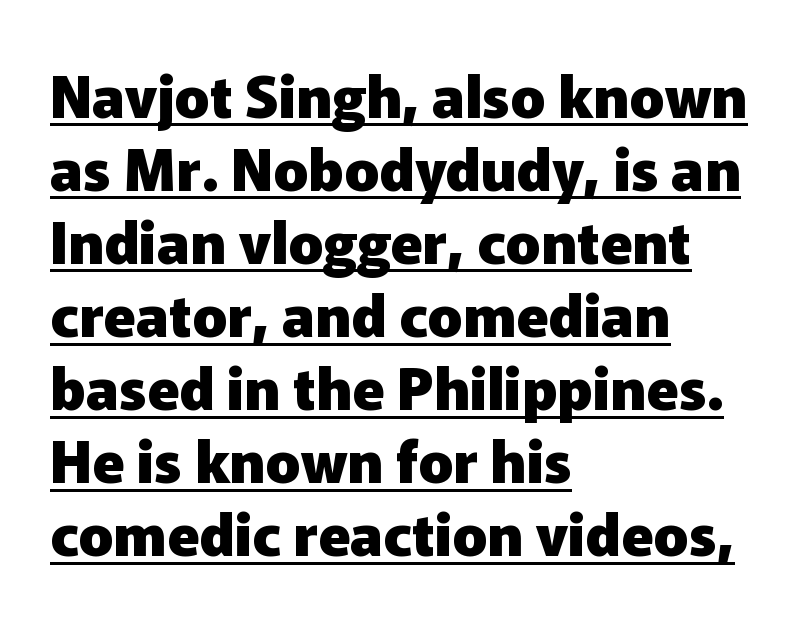
How are the letters spaced? Ordinarily, with no added tracking. Underlined type. This is roman type, the default non-slanted kind. If you drew a ruler down the left edge, every line would touch it. Each letter keeps its own natural width here, so spacing adapts to shape. Line spacing here is normal.
